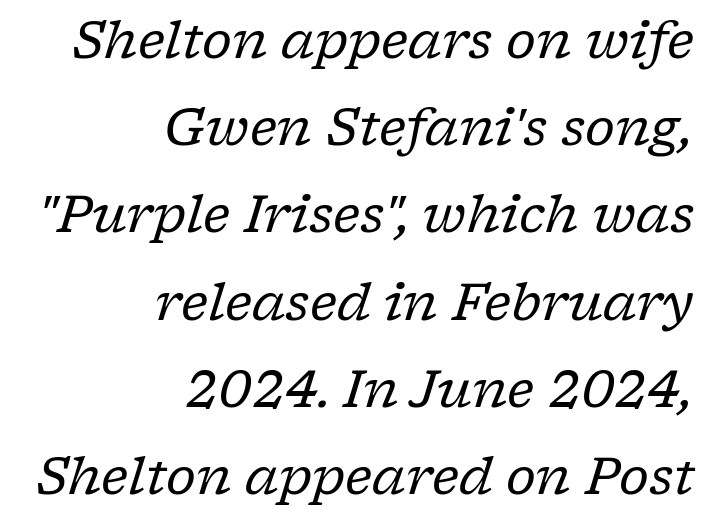
Q: Is the text bold? A: No.
Q: Is the text italic (slanted)? A: Yes, it leans right by about 17 degrees.
Q: Is the typeface a serif or a sans-serif typeface? A: Serif.
Q: Is the text underlined? A: No.
Q: How is the paragraph aligned? A: Right-aligned.
Q: Is the spacing between letters normal or unusually wide? A: Normal.
Q: Width (condensed, normal, or wide)? A: Normal.
Q: Stroke contrast? A: Low.
Q: x-height? A: Medium.
Q: Monospaced? A: No.
